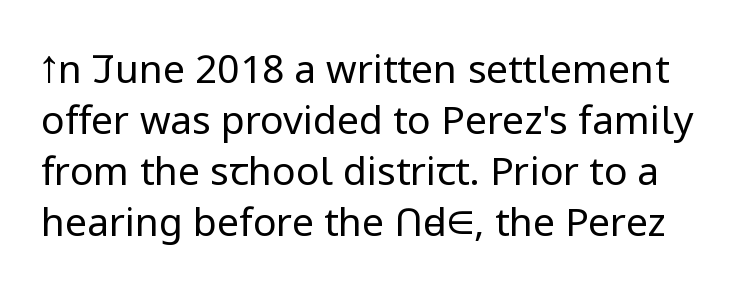
{"serif": "no", "italic": "no", "bold": "no", "weight": "regular", "width": "normal", "stroke_contrast": "low", "x_height": "medium", "monospaced": "no", "underline": "no", "line_spacing": "normal", "line_spacing_ratio": 1.31, "letter_spacing": "normal", "letter_spacing_em": 0.0, "glyph_px": 39}
